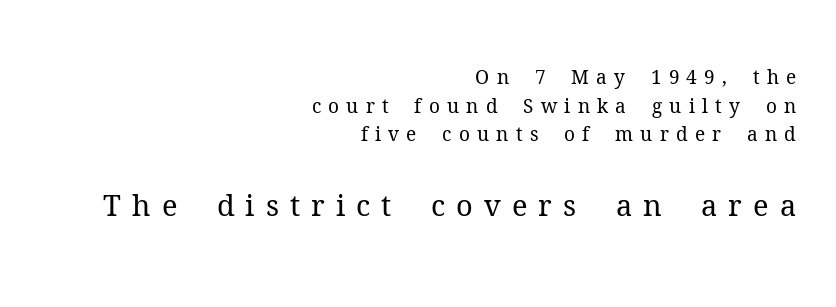
The image shows 29 px regular-weight serif type, upright; set right-aligned, normal line spacing (1.51x), unusually wide letter spacing (+0.38 em), not underlined; the second (bottom) block is 1.53x larger; medium stroke contrast and a medium x-height.
